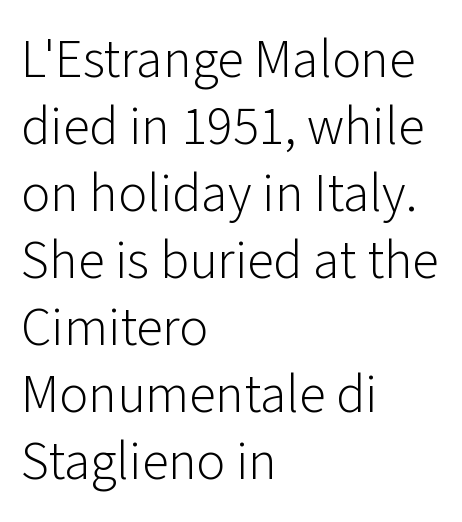
The image shows 54 px light sans-serif type, upright; set left-aligned, line spacing 1.24x, normal letter spacing, not underlined; low stroke contrast and a medium x-height.
